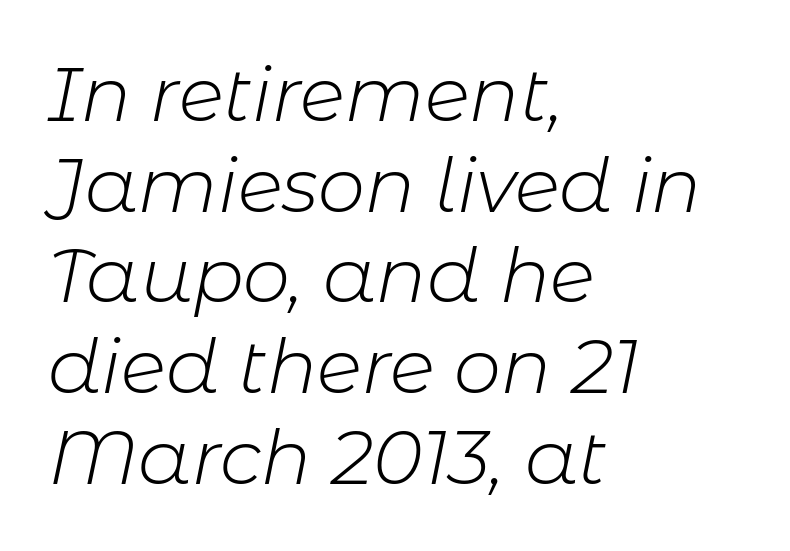
The image shows 75 px light type, italic (leaning right); set left-aligned, line spacing 1.21x, normal letter spacing, not underlined; low stroke contrast and a medium x-height.
